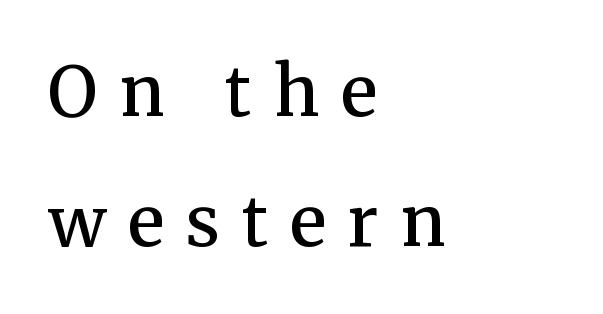
{"serif": "yes", "italic": "no", "bold": "semi", "weight": "semibold", "width": "normal", "stroke_contrast": "medium", "x_height": "medium", "monospaced": "no", "underline": "no", "align": "left", "line_spacing_ratio": 1.89, "letter_spacing": "wide", "letter_spacing_em": 0.32, "glyph_px": 69}
